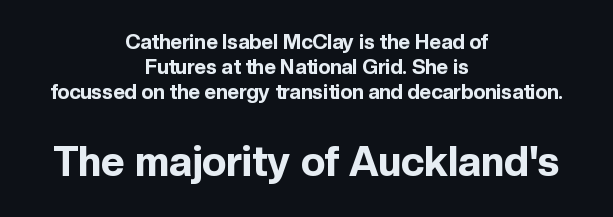
Q: Is the text bold? A: Yes.
Q: Is the text italic (slanted)? A: No, it is upright.
Q: Is the typeface a serif or a sans-serif typeface? A: Sans-serif.
Q: Is the text underlined? A: No.
Q: How is the paragraph aligned? A: Centered.
Q: Is the spacing between letters normal or unusually wide? A: Normal.
Q: Which block of text is set in a larger size, the first (top) or the second (bottom)? A: The second (bottom) one.
Q: Width (condensed, normal, or wide)? A: Normal.
Q: x-height? A: Medium.
Q: Monospaced? A: No.
